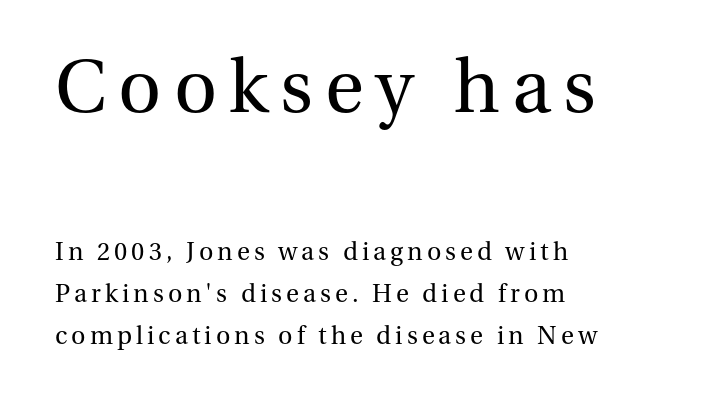
Q: Is the text bold? A: No.
Q: Is the text italic (slanted)? A: No, it is upright.
Q: Is the typeface a serif or a sans-serif typeface? A: Serif.
Q: Is the text underlined? A: No.
Q: How is the paragraph aligned? A: Left-aligned.
Q: Is the spacing between lines tight, normal or loose? A: Normal.
Q: Which block of text is set in a larger size, the first (top) or the second (bottom)? A: The first (top) one.
Q: Width (condensed, normal, or wide)? A: Normal.
Q: Stroke contrast? A: Medium.
Q: x-height? A: Medium.
Q: Monospaced? A: No.
